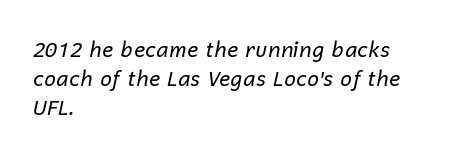
The space between consecutive lines is moderate. The space directly below the letters is spotless. The lettering tilts uniformly, giving the passage an italic look. Spacing between characters is what you'd get straight out of the box.
